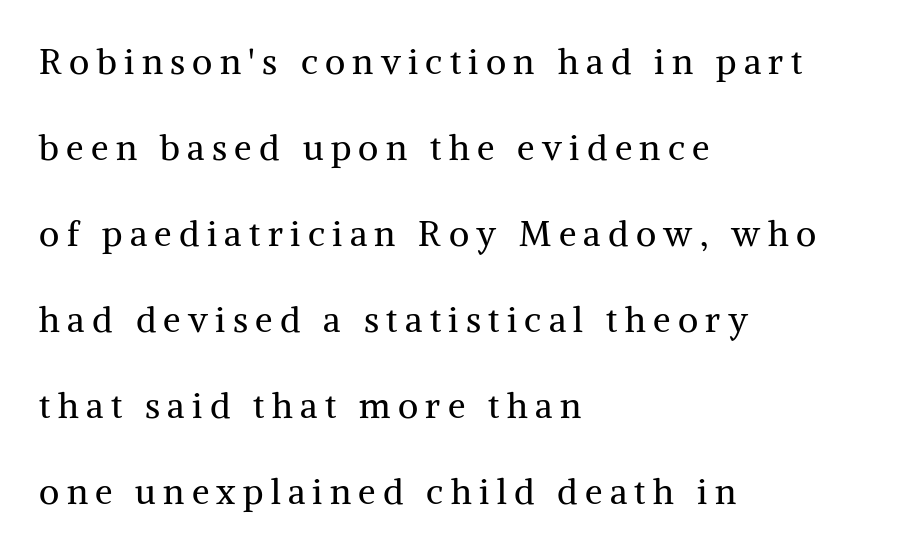
{"serif": "yes", "italic": "no", "bold": "no", "weight": "regular", "width": "normal", "stroke_contrast": "medium", "x_height": "medium", "monospaced": "no", "underline": "no", "align": "left", "line_spacing": "loose", "line_spacing_ratio": 2.46, "letter_spacing": "wide", "letter_spacing_em": 0.21, "glyph_px": 35}
